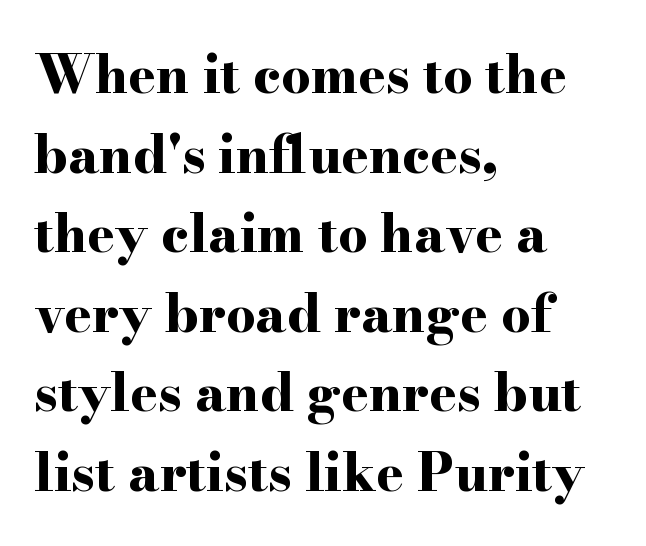
Q: Is the text bold? A: Yes.
Q: Is the text italic (slanted)? A: No, it is upright.
Q: Is the typeface a serif or a sans-serif typeface? A: Serif.
Q: Is the text underlined? A: No.
Q: How is the paragraph aligned? A: Left-aligned.
Q: Is the spacing between letters normal or unusually wide? A: Normal.
Q: Is the spacing between lines tight, normal or loose? A: Normal.
Q: Width (condensed, normal, or wide)? A: Wide.
Q: Stroke contrast? A: High.
Q: x-height? A: Small.
Q: Monospaced? A: No.
